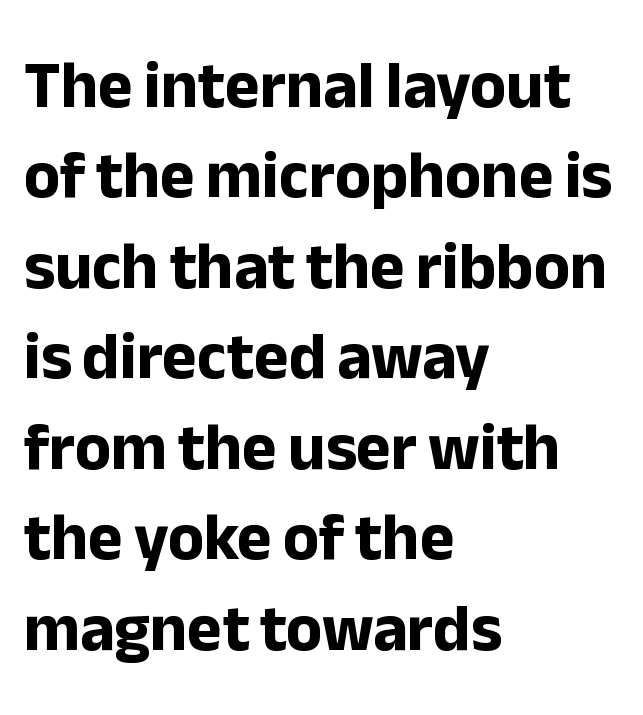
{"serif": "no", "italic": "no", "bold": "yes", "weight": "bold", "width": "normal", "stroke_contrast": "low", "x_height": "medium", "monospaced": "no", "underline": "no", "align": "left", "line_spacing": "normal", "line_spacing_ratio": 1.37, "letter_spacing": "normal", "letter_spacing_em": 0.0, "glyph_px": 66}
